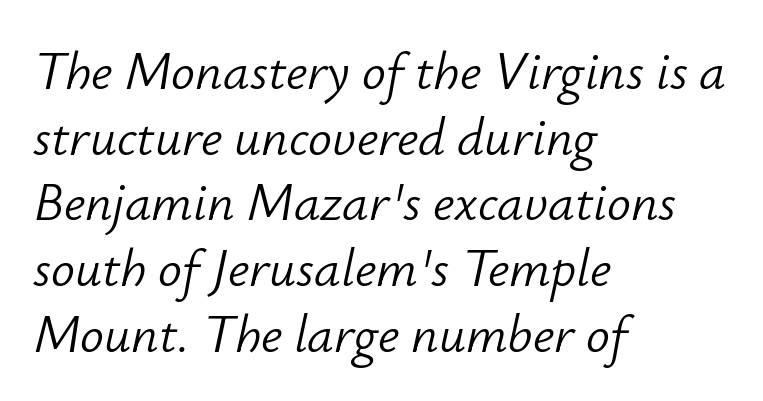
The image shows 53 px light type, italic (leaning right); set left-aligned, line spacing 1.24x, normal letter spacing, not underlined; low stroke contrast and a small x-height.
